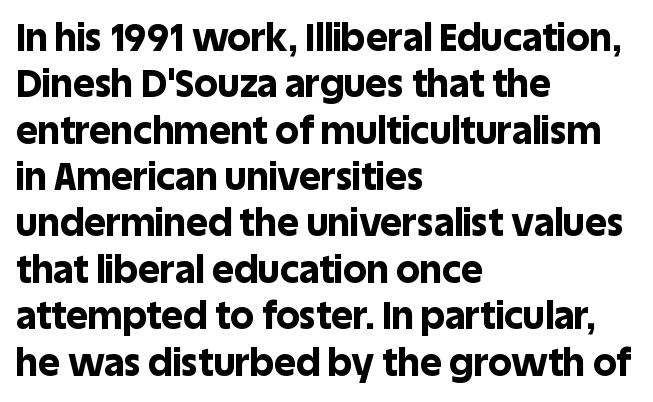
Q: Is the text bold? A: Yes.
Q: Is the text italic (slanted)? A: No, it is upright.
Q: Is the typeface a serif or a sans-serif typeface? A: Sans-serif.
Q: Is the text underlined? A: No.
Q: How is the paragraph aligned? A: Left-aligned.
Q: Is the spacing between letters normal or unusually wide? A: Normal.
Q: Width (condensed, normal, or wide)? A: Normal.
Q: x-height? A: Large.
Q: Monospaced? A: No.
